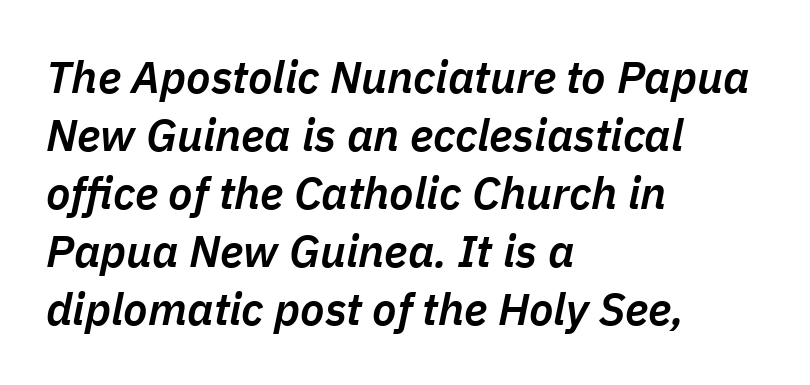
{"italic": "yes", "lean": "right", "slant_degrees": 11, "bold": "semi", "weight": "semibold", "width": "normal", "stroke_contrast": "low", "x_height": "medium", "monospaced": "no", "underline": "no", "align": "left", "line_spacing": "normal", "line_spacing_ratio": 1.29, "letter_spacing": "normal", "letter_spacing_em": 0.0, "glyph_px": 45}
